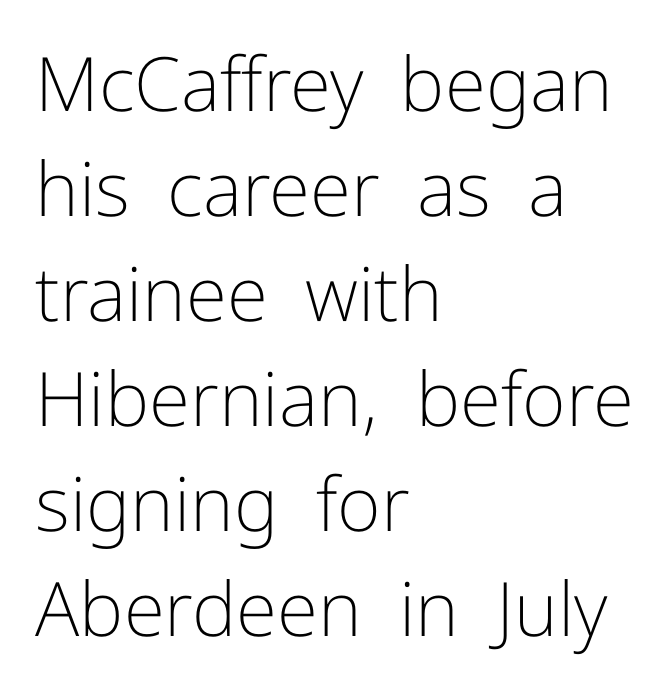
Q: Is the text bold? A: No.
Q: Is the text italic (slanted)? A: No, it is upright.
Q: Is the typeface a serif or a sans-serif typeface? A: Sans-serif.
Q: Is the text underlined? A: No.
Q: How is the paragraph aligned? A: Left-aligned.
Q: Is the spacing between letters normal or unusually wide? A: Normal.
Q: Is the spacing between lines tight, normal or loose? A: Normal.
Q: Width (condensed, normal, or wide)? A: Normal.
Q: Stroke contrast? A: Low.
Q: x-height? A: Medium.
Q: Monospaced? A: No.
